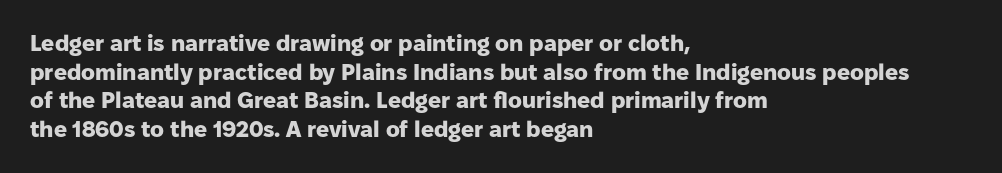
{"italic": "no", "bold": "yes", "underline": "no", "align": "left", "line_spacing": "normal", "line_spacing_ratio": 1.25, "letter_spacing": "normal", "letter_spacing_em": 0.0, "glyph_px": 23}
